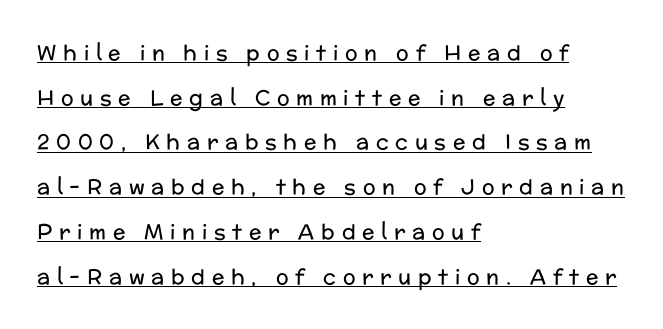
Is there much room between lines? Yes — plenty of vertical air separates them. Reading down the block, your eye returns to a fixed left position each line. A typographer would call this underscored text. Nope, not italic — everything's standing straight.
